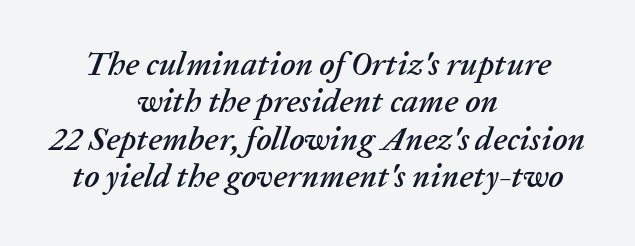
{"italic": "yes", "lean": "right", "slant_degrees": 20, "width": "normal", "stroke_contrast": "low", "x_height": "medium", "monospaced": "no", "underline": "no", "align": "center", "line_spacing": "tight", "line_spacing_ratio": 1.13, "letter_spacing": "normal", "letter_spacing_em": 0.0, "glyph_px": 33}
